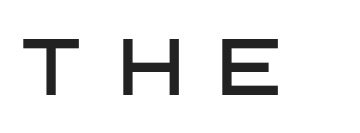
Q: Is the text italic (slanted)? A: No, it is upright.
Q: Is the typeface a serif or a sans-serif typeface? A: Sans-serif.
Q: Is the text underlined? A: No.
Q: Is the spacing between letters normal or unusually wide? A: Unusually wide.
Q: Width (condensed, normal, or wide)? A: Normal.
Q: Stroke contrast? A: Low.
Q: x-height? A: Large.
Q: Monospaced? A: No.
